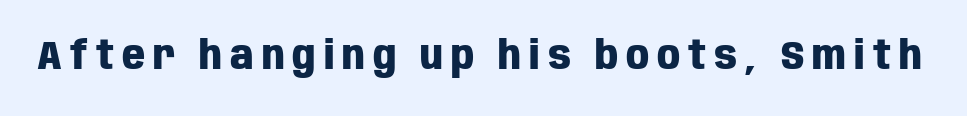
The image shows 40 px heavy, condensed sans-serif type, upright; set unusually wide letter spacing (+0.2 em), not underlined; low stroke contrast and a large x-height.
